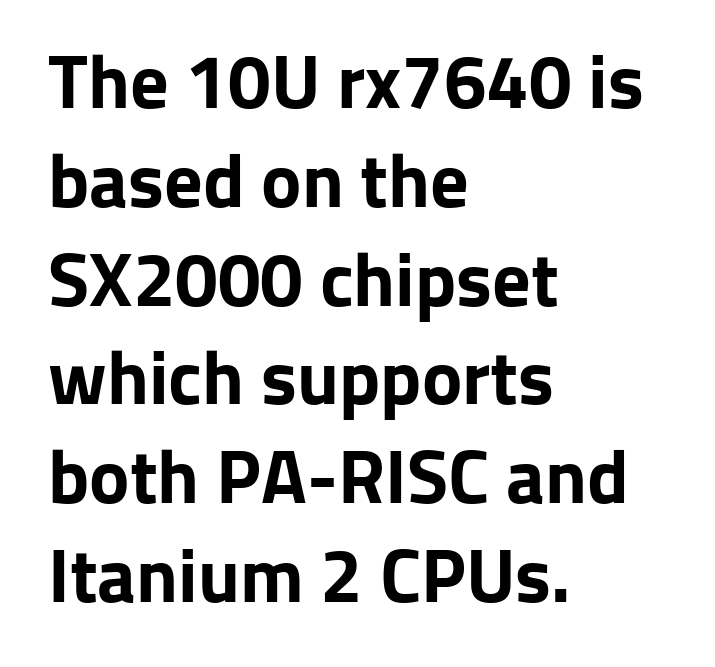
The image shows 76 px bold sans-serif type, upright; set left-aligned, normal line spacing (1.3x), normal letter spacing, not underlined; low stroke contrast and a medium x-height.
